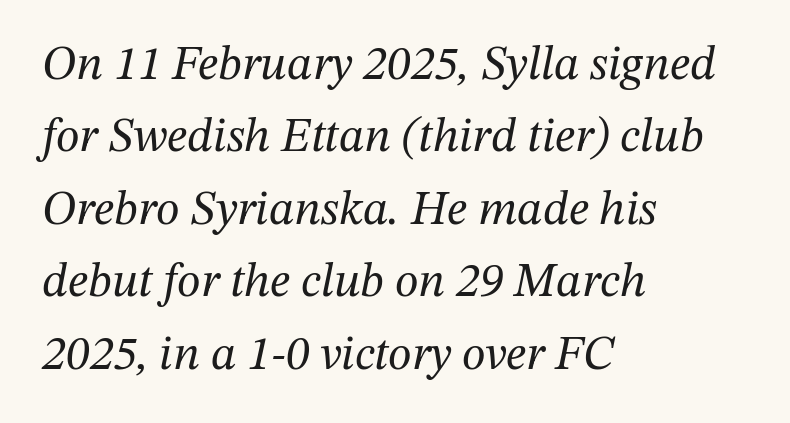
The characters display serif detailing at their extremities. You could not count columns in this text — the font is proportionally spaced. Is the type slanted? Yes — the strokes lean at a clear angle. The rows are spaced the way most documents space them. In CSS terms this would be text-align: left. This reads as an unemphasized weight, regular at the heaviest.
